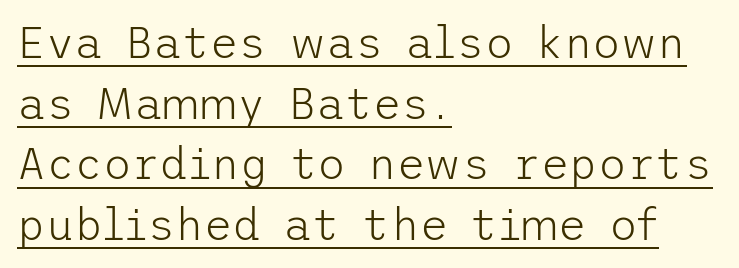
Q: Is the text bold? A: No.
Q: Is the text italic (slanted)? A: No, it is upright.
Q: Is the typeface a serif or a sans-serif typeface? A: Sans-serif.
Q: Is the text underlined? A: Yes.
Q: How is the paragraph aligned? A: Left-aligned.
Q: Is the spacing between letters normal or unusually wide? A: Normal.
Q: Is the spacing between lines tight, normal or loose? A: Normal.
Q: Width (condensed, normal, or wide)? A: Normal.
Q: Stroke contrast? A: Low.
Q: x-height? A: Medium.
